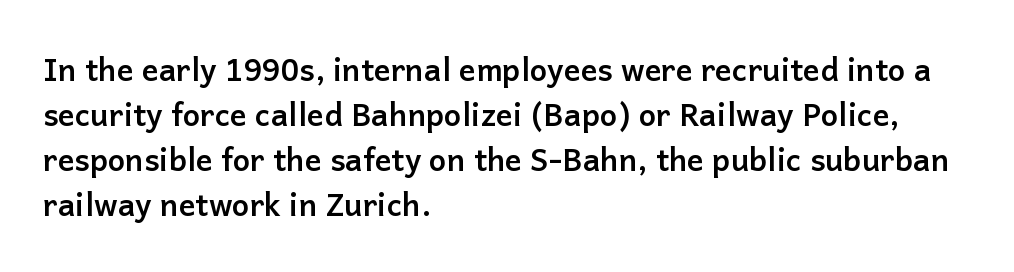
Are there feet on the stems? There aren't — it's a sans. The letters stand upright; this is a roman face. Where is the straight margin? On the left. Think of a printed novel: that variable character pitch is what you see here.
